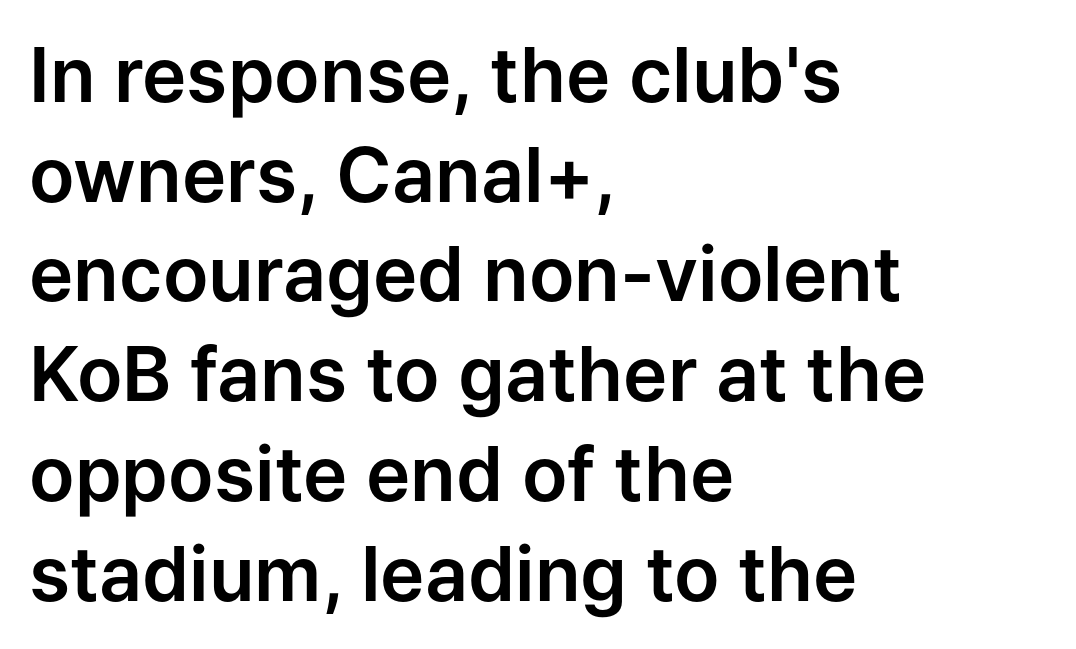
A typesetter would mark this as roman, not italic. Is the block centered? No — it sits flush against the left margin. Interline gaps are of average width in this sample. Look at the tracking — it's just the regular setting, nothing added. Decoration check: the copy has no underline.
